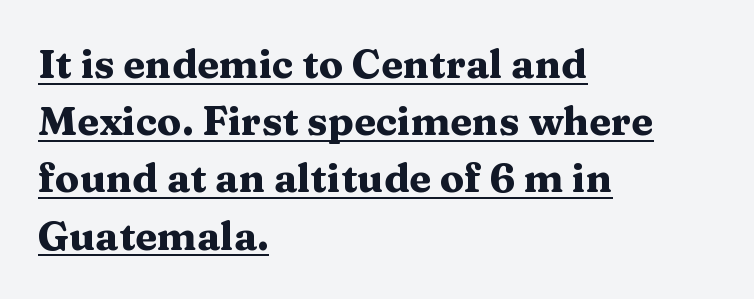
The image shows 40 px heavy, wide serif type, upright; set left-aligned, normal line spacing (1.43x), normal letter spacing, underlined; medium stroke contrast and a medium x-height.
